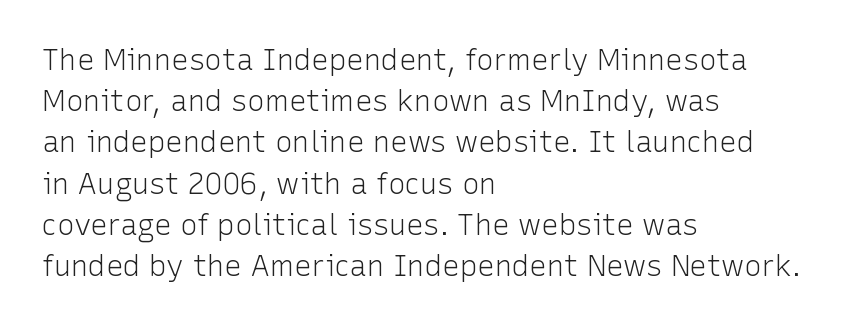
Q: Is the text bold? A: No.
Q: Is the text italic (slanted)? A: No, it is upright.
Q: Is the typeface a serif or a sans-serif typeface? A: Sans-serif.
Q: Is the text underlined? A: No.
Q: How is the paragraph aligned? A: Left-aligned.
Q: Is the spacing between letters normal or unusually wide? A: Normal.
Q: Is the spacing between lines tight, normal or loose? A: Normal.
Q: Width (condensed, normal, or wide)? A: Normal.
Q: Stroke contrast? A: Low.
Q: x-height? A: Medium.
Q: Monospaced? A: No.
